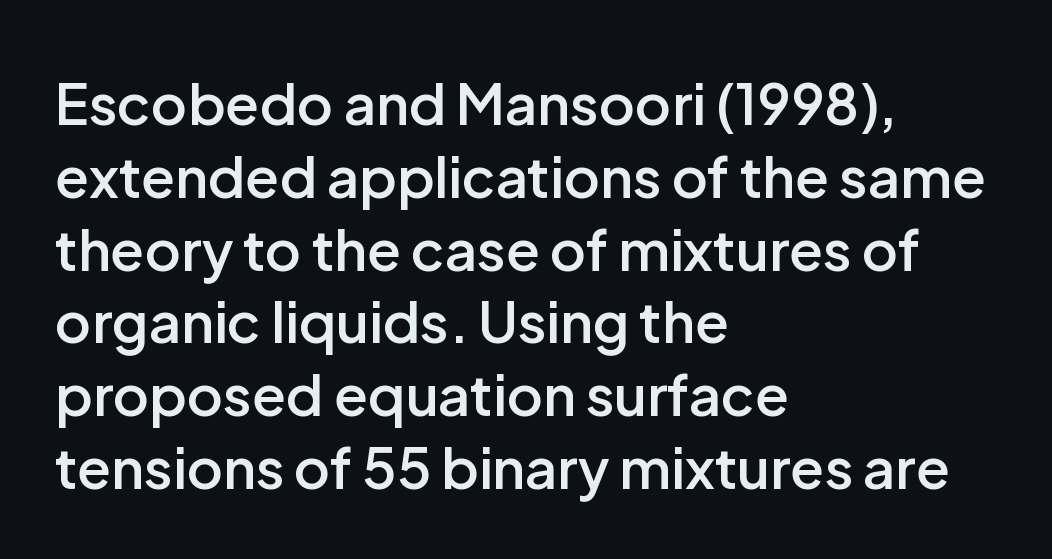
The image shows 56 px semibold sans-serif type, upright; set left-aligned, normal line spacing (1.3x), normal letter spacing, not underlined; low stroke contrast and a medium x-height.
